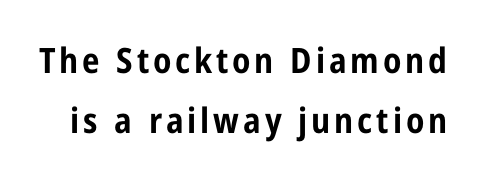
Q: Is the text bold? A: Yes.
Q: Is the text italic (slanted)? A: No, it is upright.
Q: Is the typeface a serif or a sans-serif typeface? A: Sans-serif.
Q: Is the text underlined? A: No.
Q: Width (condensed, normal, or wide)? A: Condensed.
Q: Stroke contrast? A: Low.
Q: x-height? A: Medium.
Q: Monospaced? A: No.
